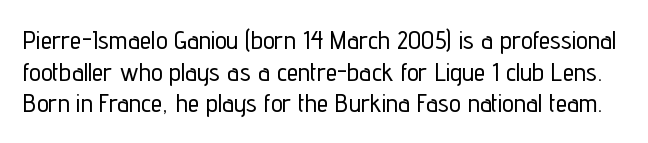
The image shows 26 px text type, upright; set line spacing 1.22x, normal letter spacing, not underlined.
